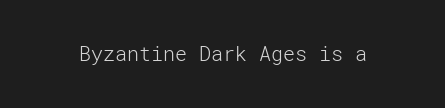
The image shows 20 px text type, upright; set normal letter spacing, not underlined.
